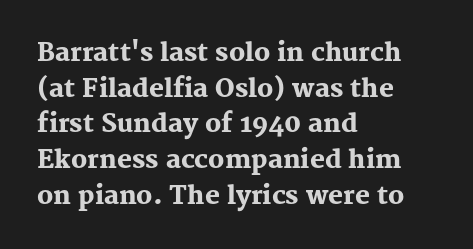
{"italic": "no", "bold": "yes", "underline": "no", "align": "left", "line_spacing": "normal", "line_spacing_ratio": 1.43, "letter_spacing": "normal", "letter_spacing_em": 0.0, "glyph_px": 25}
